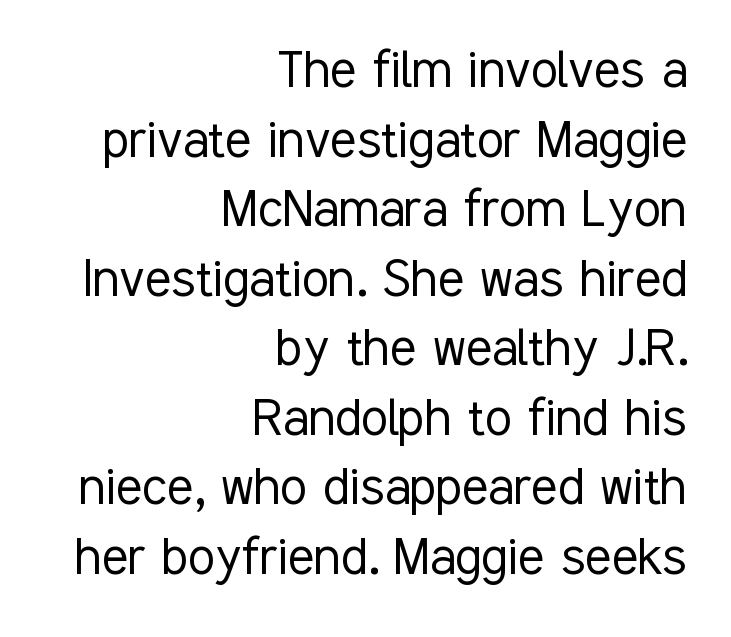
{"serif": "no", "italic": "no", "bold": "no", "weight": "light", "width": "condensed", "stroke_contrast": "low", "x_height": "medium", "monospaced": "no", "underline": "no", "align": "right", "line_spacing": "tight", "line_spacing_ratio": 1.14, "letter_spacing": "normal", "letter_spacing_em": 0.0, "glyph_px": 61}
